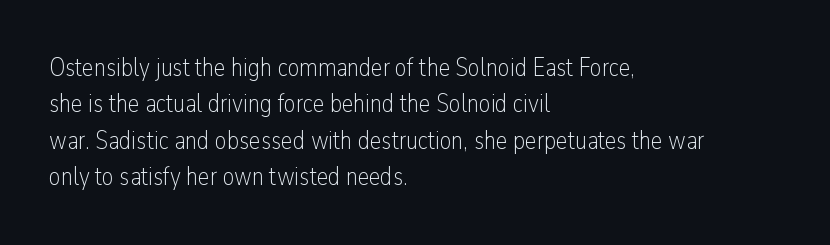
{"italic": "no", "bold": "no", "underline": "no", "align": "left", "line_spacing": "normal", "line_spacing_ratio": 1.4, "letter_spacing": "normal", "letter_spacing_em": 0.0, "glyph_px": 26}
